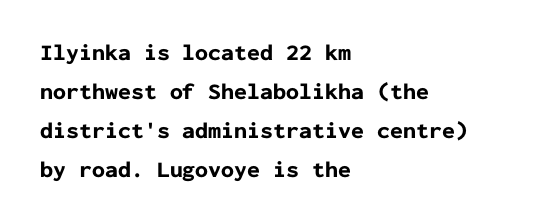
Q: Is the text bold? A: Yes.
Q: Is the text italic (slanted)? A: No, it is upright.
Q: Is the text underlined? A: No.
Q: How is the paragraph aligned? A: Left-aligned.
Q: Is the spacing between letters normal or unusually wide? A: Normal.
Q: Is the spacing between lines tight, normal or loose? A: Normal.
